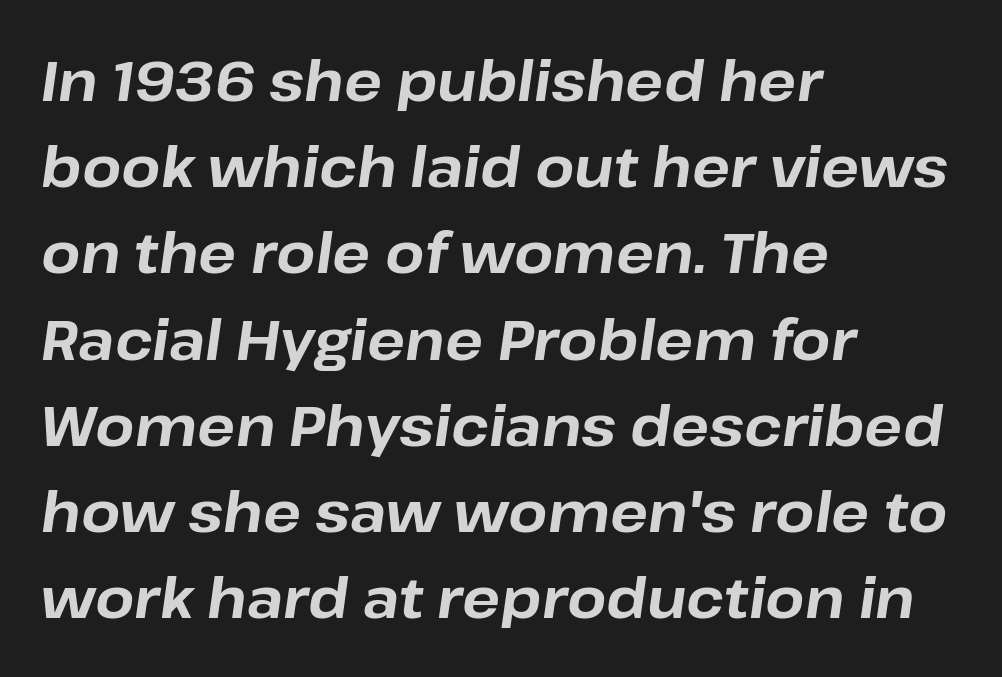
Q: Is the text bold? A: Yes.
Q: Is the text italic (slanted)? A: Yes, it leans right by about 8 degrees.
Q: Is the text underlined? A: No.
Q: How is the paragraph aligned? A: Left-aligned.
Q: Is the spacing between letters normal or unusually wide? A: Normal.
Q: Is the spacing between lines tight, normal or loose? A: Normal.
Q: Width (condensed, normal, or wide)? A: Normal.
Q: Stroke contrast? A: Low.
Q: x-height? A: Medium.
Q: Monospaced? A: No.
